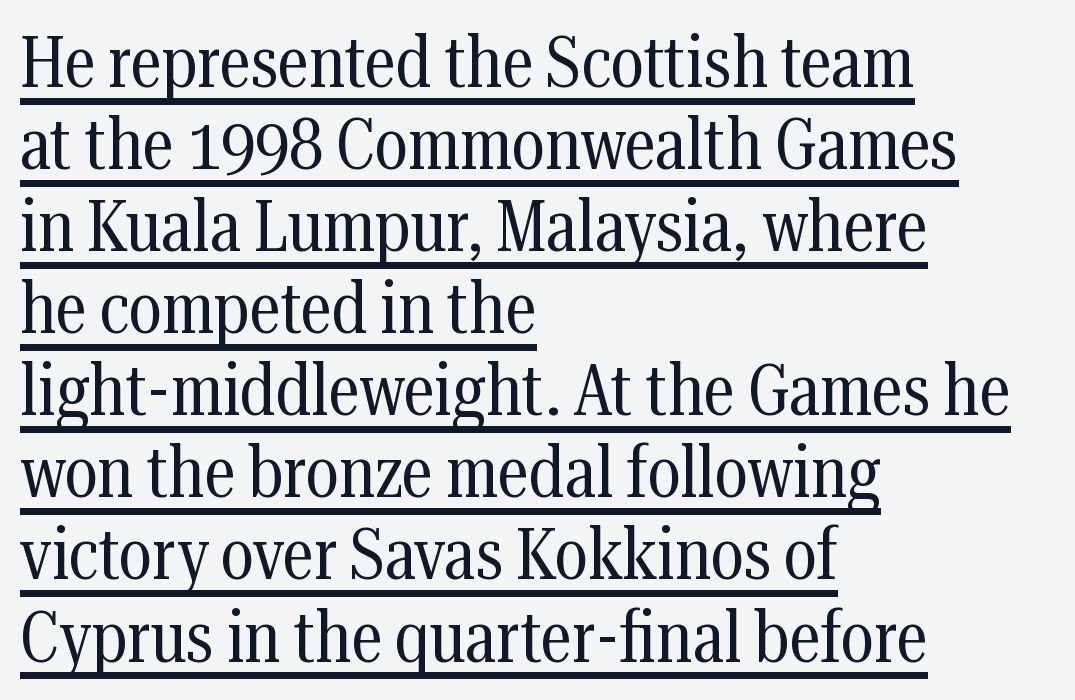
{"serif": "yes", "italic": "no", "bold": "no", "weight": "regular", "width": "condensed", "stroke_contrast": "medium", "x_height": "medium", "monospaced": "no", "underline": "yes", "align": "left", "line_spacing": "tight", "line_spacing_ratio": 1.14, "letter_spacing": "normal", "letter_spacing_em": 0.0, "glyph_px": 72}
